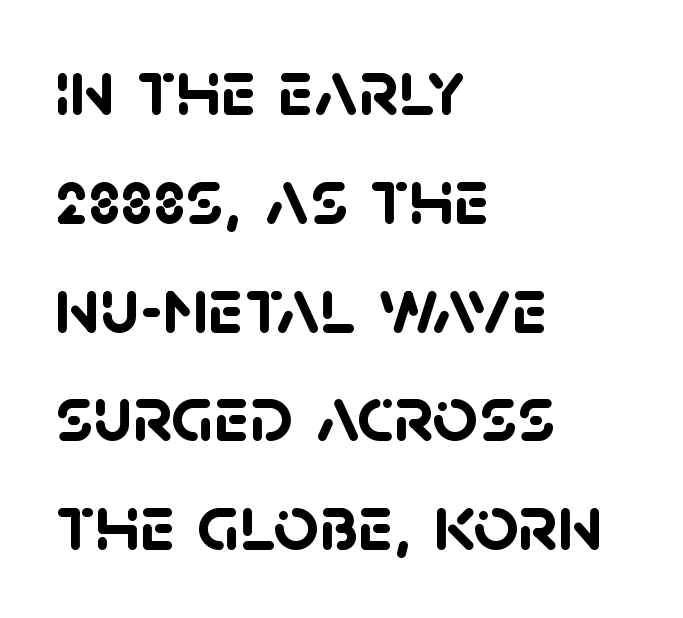
{"serif": "no", "bold": "yes", "weight": "semibold", "width": "normal", "stroke_contrast": "low", "x_height": "large", "monospaced": "no", "underline": "no", "align": "left", "line_spacing": "normal", "line_spacing_ratio": 1.36, "letter_spacing": "normal", "letter_spacing_em": 0.0, "glyph_px": 80}
